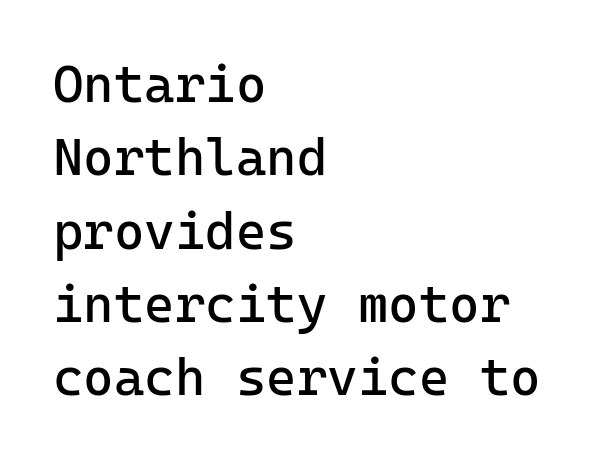
Q: Is the text bold? A: No.
Q: Is the text italic (slanted)? A: No, it is upright.
Q: Is the typeface a serif or a sans-serif typeface? A: Sans-serif.
Q: Is the text underlined? A: No.
Q: How is the paragraph aligned? A: Left-aligned.
Q: Is the spacing between letters normal or unusually wide? A: Normal.
Q: Is the spacing between lines tight, normal or loose? A: Normal.
Q: Width (condensed, normal, or wide)? A: Normal.
Q: Stroke contrast? A: Low.
Q: x-height? A: Medium.
